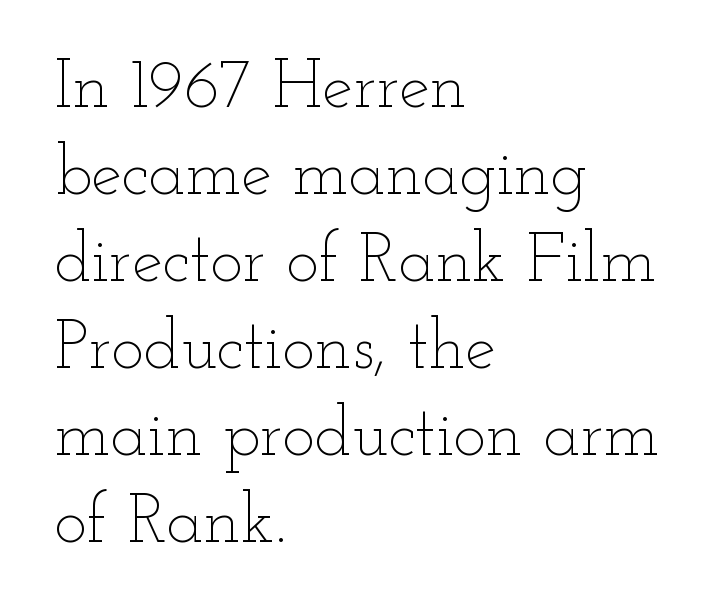
{"italic": "no", "bold": "no", "weight": "thin", "width": "wide", "stroke_contrast": "low", "x_height": "small", "monospaced": "no", "underline": "no", "align": "left", "line_spacing": "normal", "line_spacing_ratio": 1.26, "letter_spacing": "normal", "letter_spacing_em": 0.0, "glyph_px": 69}
